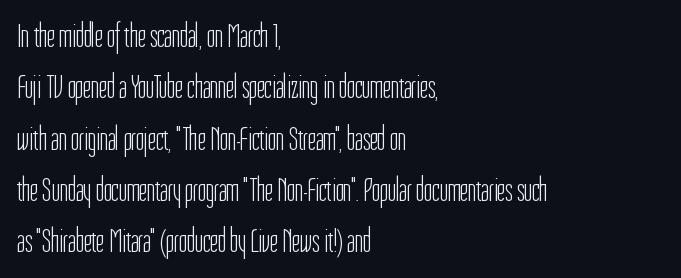
The image shows 34 px light, condensed sans-serif type, upright; set left-aligned, normal line spacing (1.51x), normal letter spacing, not underlined; low stroke contrast and a medium x-height.
